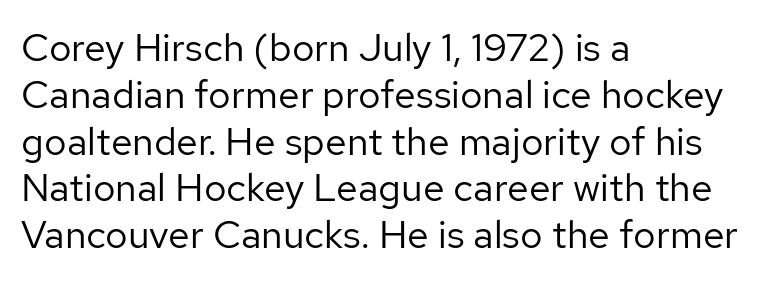
{"serif": "no", "italic": "no", "bold": "no", "weight": "regular", "width": "normal", "stroke_contrast": "low", "x_height": "medium", "monospaced": "no", "underline": "no", "align": "left", "line_spacing_ratio": 1.2, "letter_spacing": "normal", "letter_spacing_em": 0.0, "glyph_px": 39}
